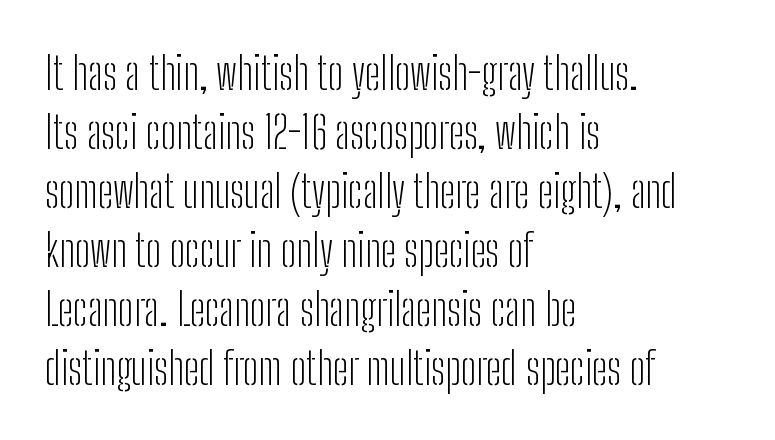
{"serif": "no", "italic": "no", "bold": "no", "weight": "light", "width": "condensed", "stroke_contrast": "low", "x_height": "medium", "monospaced": "no", "underline": "no", "align": "left", "line_spacing": "normal", "line_spacing_ratio": 1.31, "letter_spacing": "normal", "letter_spacing_em": 0.0, "glyph_px": 45}
